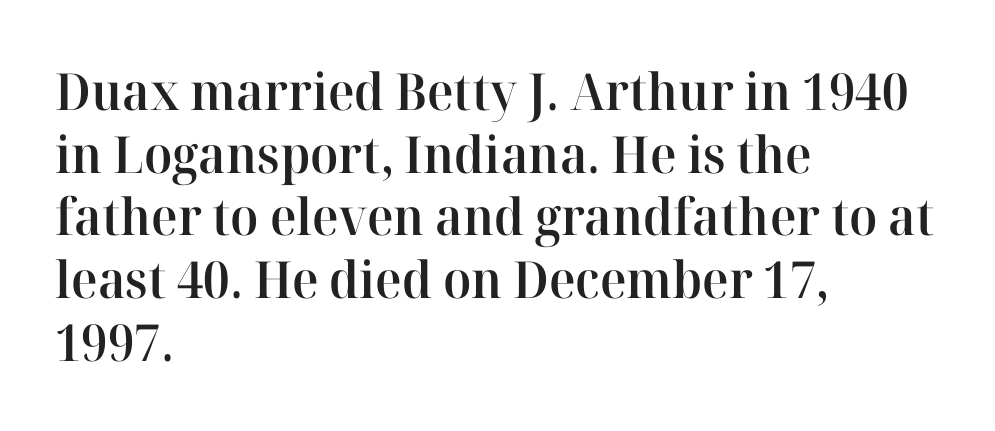
The image shows 51 px semibold serif type, upright; set left-aligned, line spacing 1.23x, normal letter spacing, not underlined; high stroke contrast and a medium x-height.
